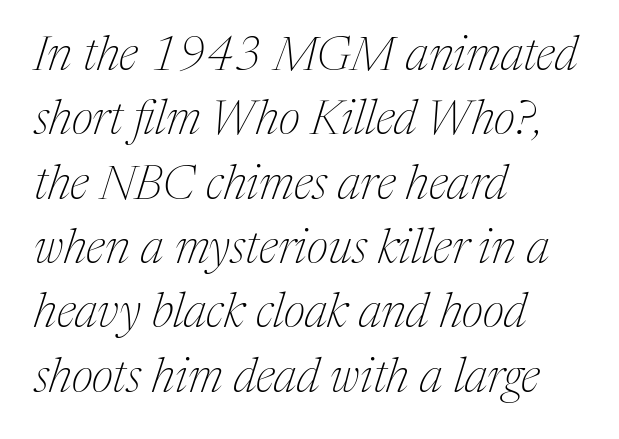
Each word holds together tightly as a unit, with standard inter-letter gaps. The designer left line spacing at the default. You could not count columns in this text — the font is proportionally spaced. The letters are slanted; this is an italic face.
